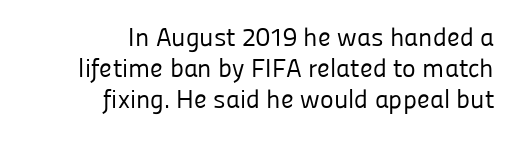
Q: Is the text bold? A: No.
Q: Is the text italic (slanted)? A: No, it is upright.
Q: Is the text underlined? A: No.
Q: How is the paragraph aligned? A: Right-aligned.
Q: Is the spacing between letters normal or unusually wide? A: Normal.
